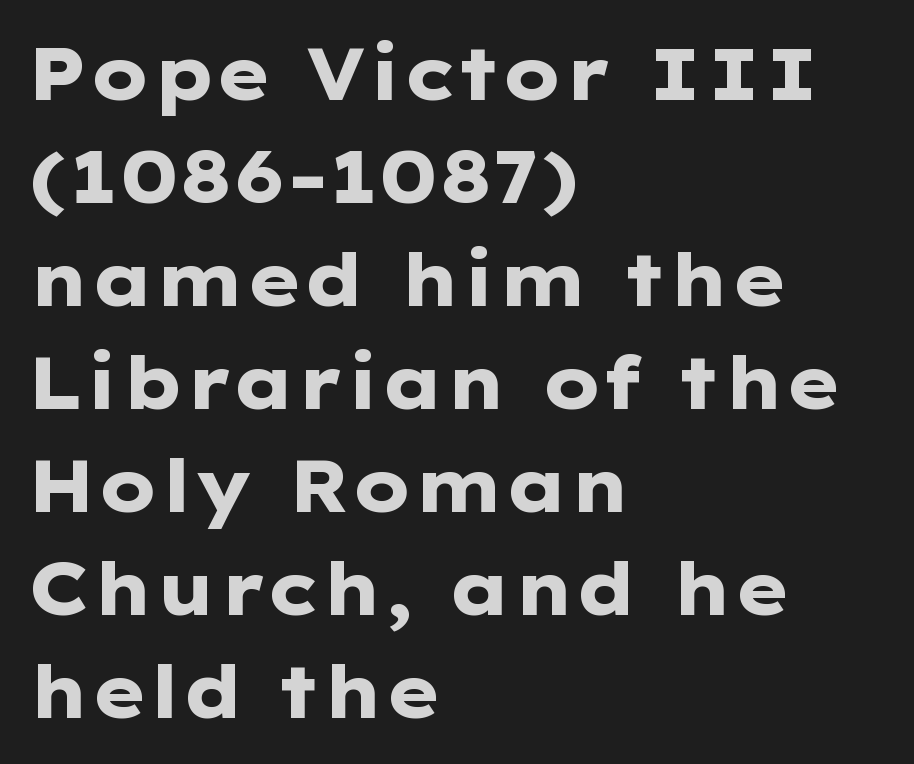
The image shows 73 px heavy, wide sans-serif type, upright; set left-aligned, normal line spacing (1.41x), normal letter spacing, not underlined; low stroke contrast and a medium x-height.
